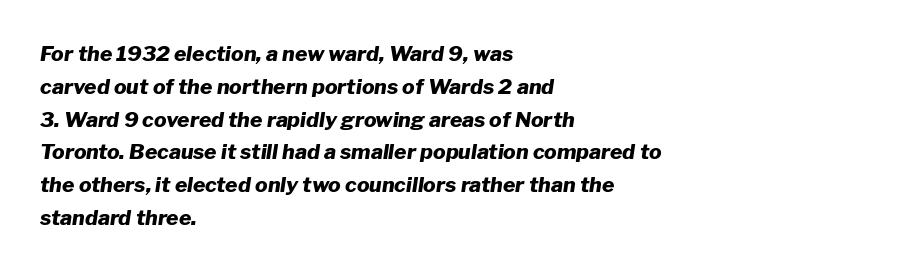
Q: Is the text bold? A: Yes.
Q: Is the text italic (slanted)? A: Yes, it leans right by about 8 degrees.
Q: Is the text underlined? A: No.
Q: How is the paragraph aligned? A: Left-aligned.
Q: Is the spacing between letters normal or unusually wide? A: Normal.
Q: Is the spacing between lines tight, normal or loose? A: Normal.
